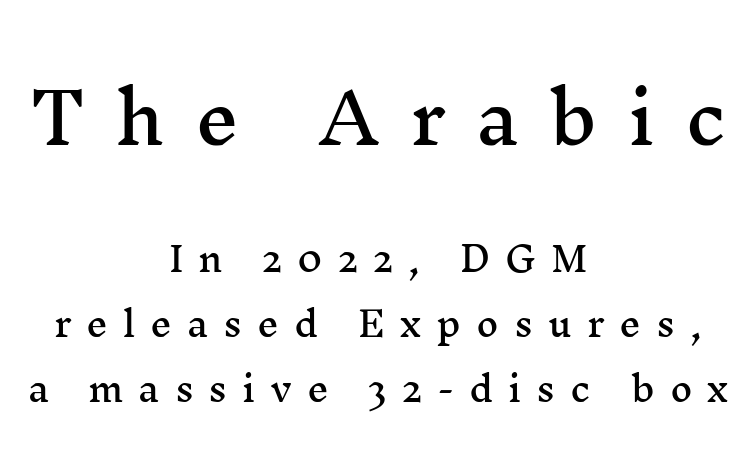
The image shows 69 px wide serif type, upright; set centered, loose line spacing (1.91x), unusually wide letter spacing (+0.44 em), not underlined; the first (top) block is 2.03x larger; medium stroke contrast and a medium x-height.
